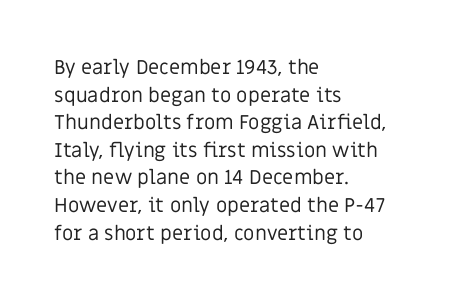
{"italic": "no", "bold": "no", "underline": "no", "align": "left", "line_spacing": "normal", "line_spacing_ratio": 1.38, "letter_spacing": "normal", "letter_spacing_em": 0.0, "glyph_px": 20}
